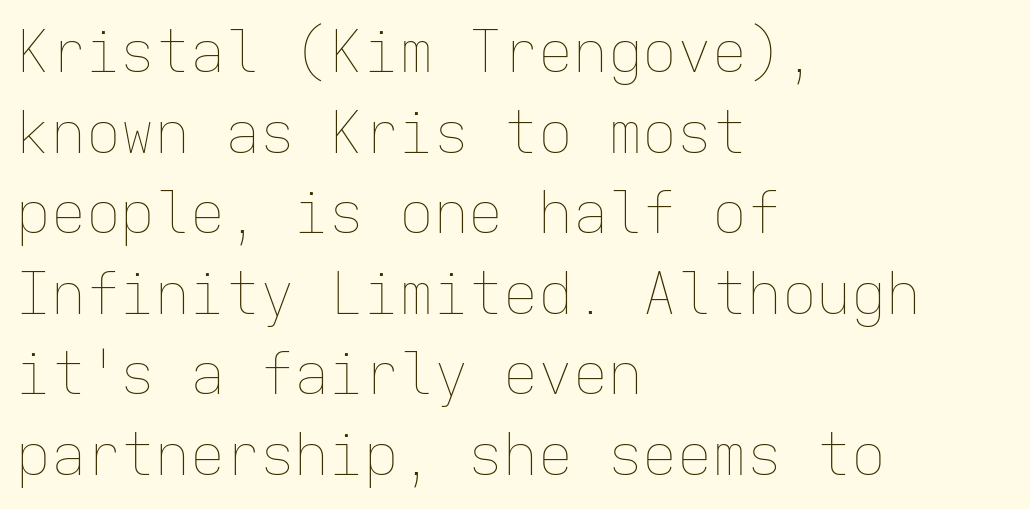
The characters are drawn with everyday or finer stroke widths. The letters stand straight up with perfectly vertical stems. Glyph-to-glyph distance matches everyday printed text. The gap between lines stays unmarked.
